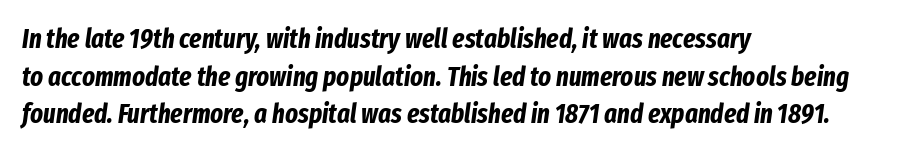
The image shows 27 px bold type, italic (leaning right); set left-aligned, normal line spacing (1.39x), normal letter spacing, not underlined.
